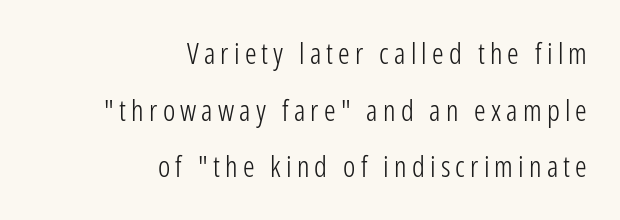
The image shows 29 px light, condensed sans-serif type, upright; set right-aligned, loose line spacing (1.95x), not underlined; low stroke contrast and a medium x-height.
